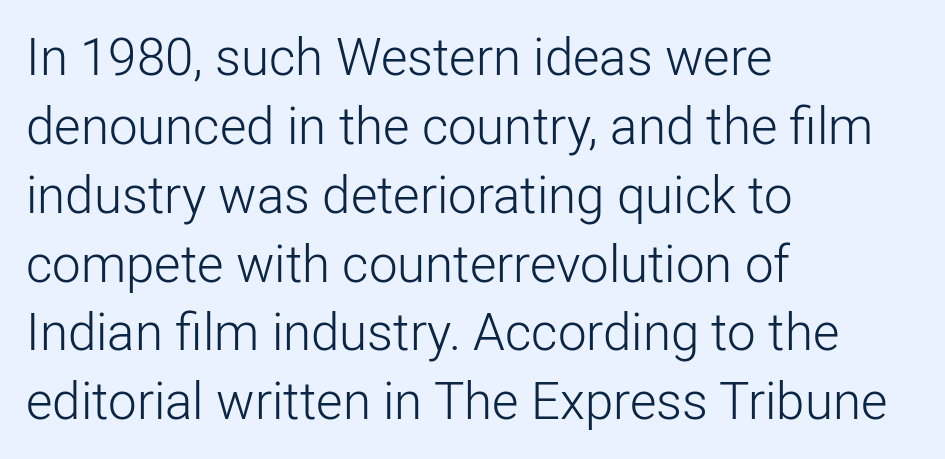
{"serif": "no", "italic": "no", "bold": "no", "weight": "light", "width": "normal", "stroke_contrast": "low", "x_height": "medium", "monospaced": "no", "underline": "no", "align": "left", "line_spacing": "normal", "line_spacing_ratio": 1.35, "letter_spacing": "normal", "letter_spacing_em": 0.0, "glyph_px": 51}
